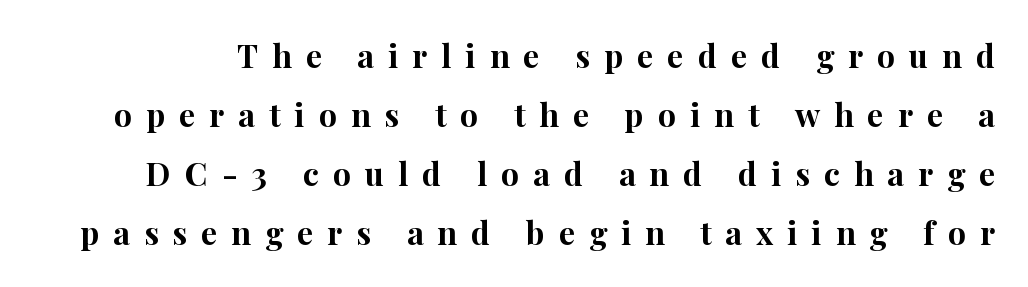
{"serif": "yes", "italic": "no", "bold": "yes", "weight": "bold", "width": "normal", "stroke_contrast": "high", "x_height": "medium", "monospaced": "no", "underline": "no", "line_spacing_ratio": 1.84, "letter_spacing": "wide", "letter_spacing_em": 0.44, "glyph_px": 32}
